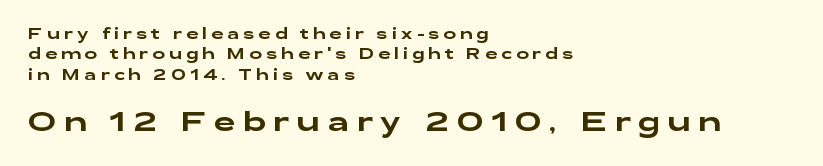
The image shows 27 px text type, upright; set left-aligned, normal line spacing (1.36x), unusually wide letter spacing (+0.27 em), not underlined; the second (bottom) block is 1.8x larger.
